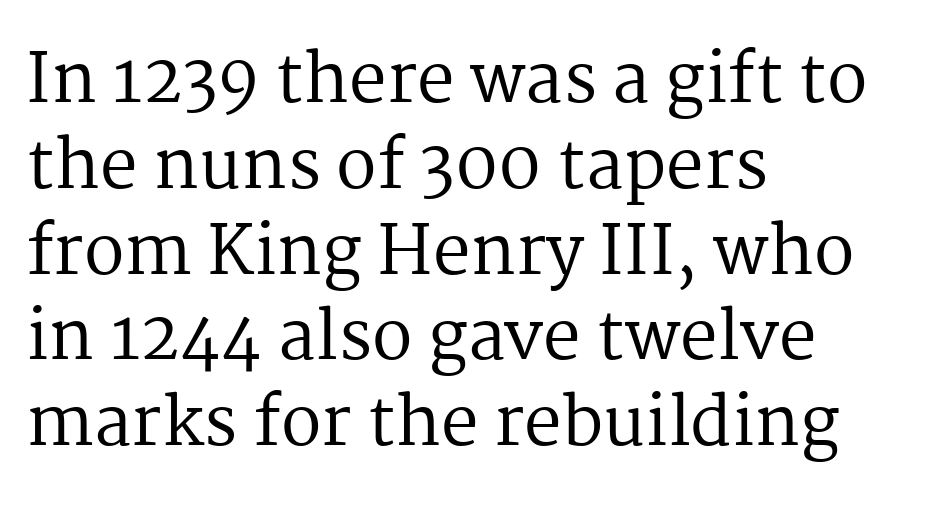
{"serif": "yes", "italic": "no", "bold": "no", "weight": "regular", "width": "normal", "stroke_contrast": "medium", "x_height": "medium", "monospaced": "no", "underline": "no", "align": "left", "line_spacing": "normal", "line_spacing_ratio": 1.28, "letter_spacing": "normal", "letter_spacing_em": 0.0, "glyph_px": 67}
